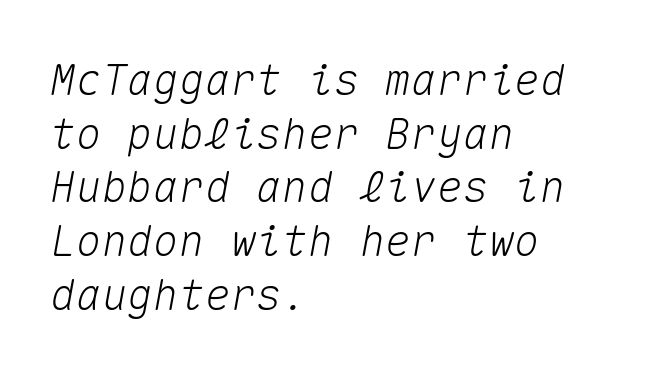
You can tell it's italic because the verticals aren't actually vertical. Summary of vertical rhythm: regular, with standard interline spacing. Here the designer chose a console-style face with uniform glyph widths. Beneath every word, the page is bare. Layout note: lines flush left. The rendering keeps characters at their native spacing.
